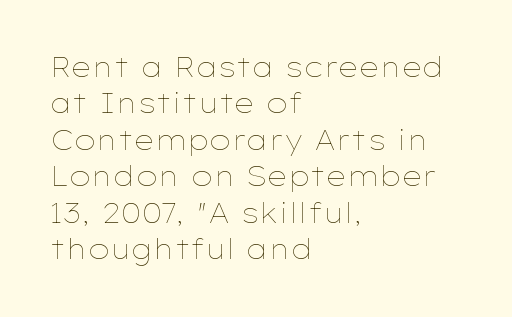
{"italic": "no", "bold": "no", "underline": "no", "align": "left", "line_spacing": "normal", "line_spacing_ratio": 1.35, "letter_spacing": "normal", "letter_spacing_em": 0.0, "glyph_px": 27}
